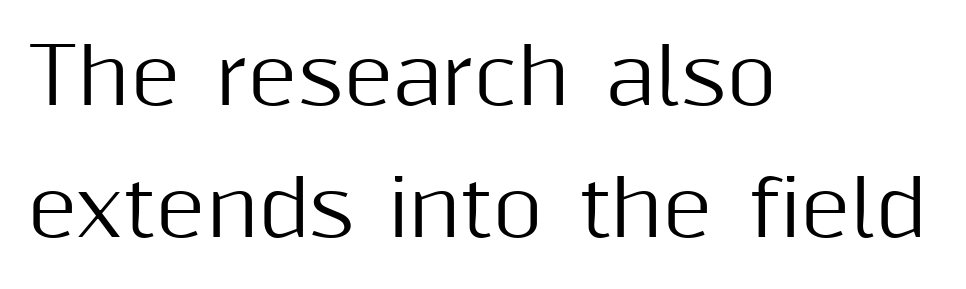
Q: Is the text italic (slanted)? A: No, it is upright.
Q: Is the typeface a serif or a sans-serif typeface? A: Sans-serif.
Q: Is the text underlined? A: No.
Q: How is the paragraph aligned? A: Left-aligned.
Q: Is the spacing between letters normal or unusually wide? A: Normal.
Q: Width (condensed, normal, or wide)? A: Normal.
Q: Stroke contrast? A: Medium.
Q: x-height? A: Medium.
Q: Monospaced? A: No.
